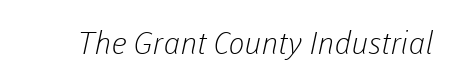
{"serif": "no", "bold": "no", "weight": "light", "width": "normal", "stroke_contrast": "low", "x_height": "medium", "monospaced": "no", "underline": "no", "letter_spacing": "normal", "letter_spacing_em": 0.0, "glyph_px": 31}
